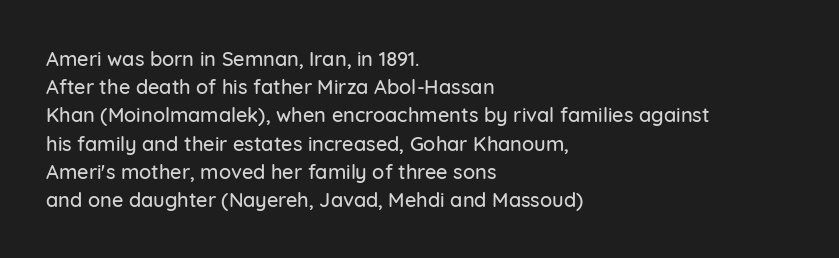
Quick note: interline space is typical. Layout note: lines flush left. The tracking reads as untouched default to a designer's eye. The passage shown is not underscored anywhere. The type sits square on the baseline with zero lean.
